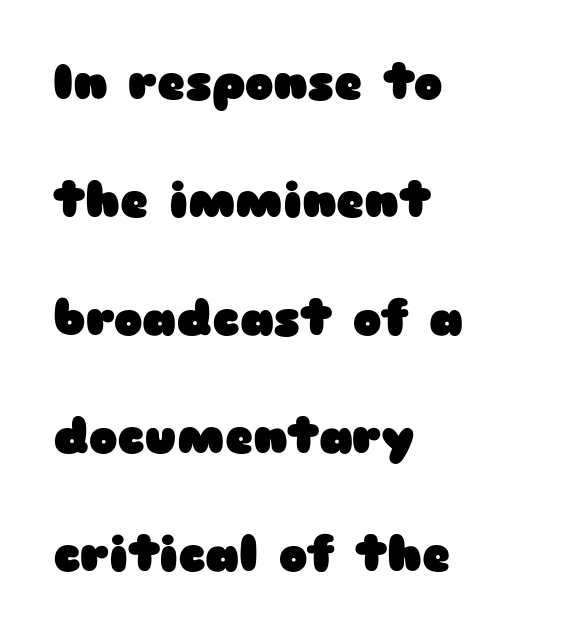
Between one letter and the next there's only the usual sliver of space. Letterform terminals end flat and unadorned throughout the passage. The designer dialed line spacing up above the default. You can tell it's not italic because the verticals are truly vertical. The rag falls on the right side of this text block.
